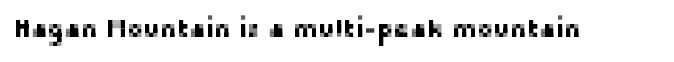
The image shows 25 px text type, upright; set normal letter spacing, not underlined.
